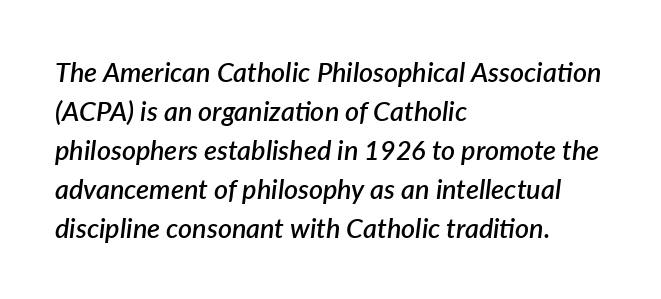
Q: Is the text bold? A: Semi-bold.
Q: Is the text italic (slanted)? A: Yes, it leans right by about 7 degrees.
Q: Is the text underlined? A: No.
Q: How is the paragraph aligned? A: Left-aligned.
Q: Is the spacing between letters normal or unusually wide? A: Normal.
Q: Is the spacing between lines tight, normal or loose? A: Normal.
